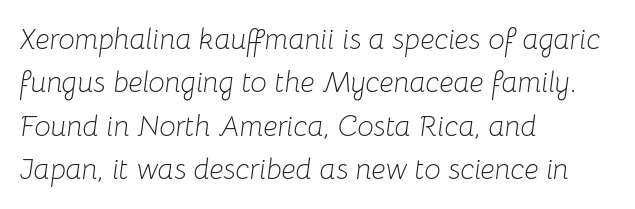
Left-aligned paragraph, ragged on the right. Unbolded letterforms with no extra heft. This sample uses plain, unmodified letter spacing. Here the designer chose a conventional face with non-uniform glyph widths.
